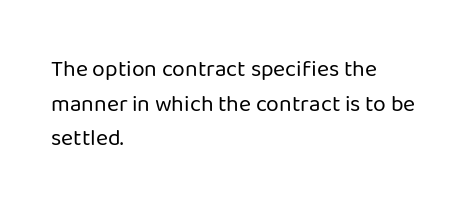
The image shows 23 px text type, upright; set left-aligned, normal line spacing (1.51x), normal letter spacing, not underlined.
